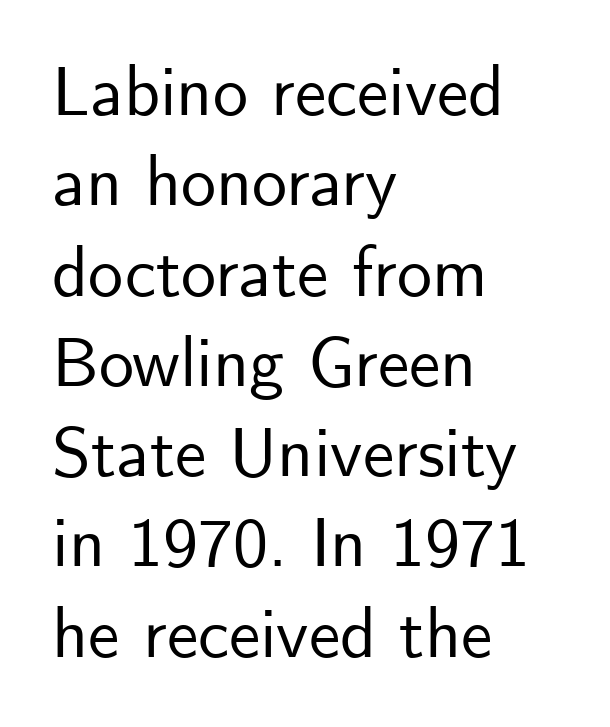
Q: Is the text italic (slanted)? A: No, it is upright.
Q: Is the typeface a serif or a sans-serif typeface? A: Sans-serif.
Q: Is the text underlined? A: No.
Q: How is the paragraph aligned? A: Left-aligned.
Q: Is the spacing between letters normal or unusually wide? A: Normal.
Q: Is the spacing between lines tight, normal or loose? A: Normal.
Q: Width (condensed, normal, or wide)? A: Normal.
Q: Stroke contrast? A: Low.
Q: x-height? A: Small.
Q: Monospaced? A: No.
